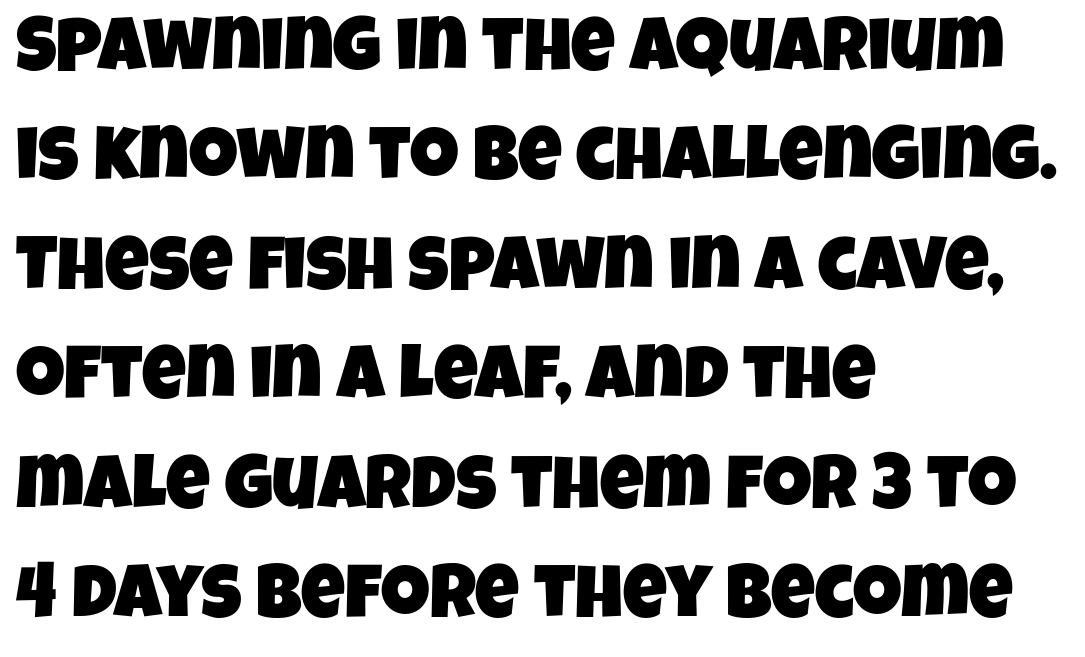
Rule under the text: the space is simply empty. Type style note: lacks serifs. Vertical spacing — default. Proportional: the letters do not fall into vertical columns.
